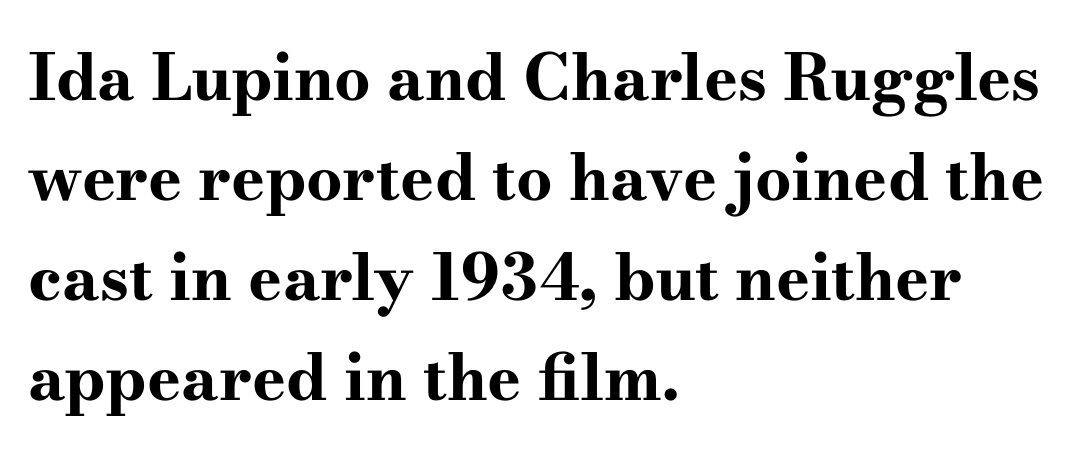
The image shows 64 px bold, wide serif type, upright; set left-aligned, normal line spacing (1.56x), normal letter spacing, not underlined; high stroke contrast and a small x-height.
